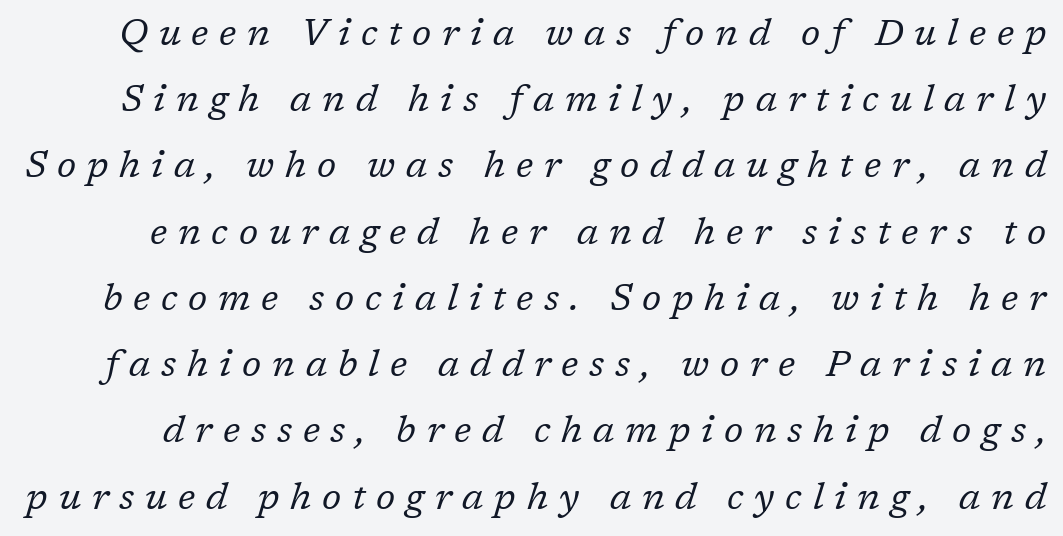
Nobody drew a line under any word here. Regarding serifs, this sample has them. Do the characters align in a grid? No, the font is proportional. A quiet, ordinary-to-light weight characterises the typeface. The axis of the letterforms is tilted away from vertical.
